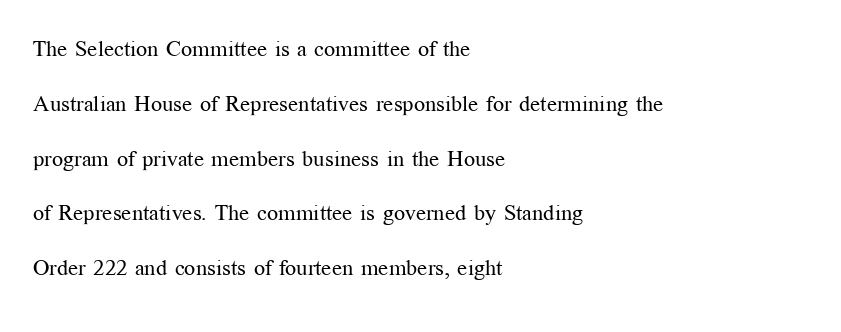
The letters stand upright; this is a roman face. Think standard paragraph weight, or any step lighter than that. Each new line begins a long way beneath the previous one. Line starts are locked; line ends wander. The face used here is rendered with its standard letterfit.
